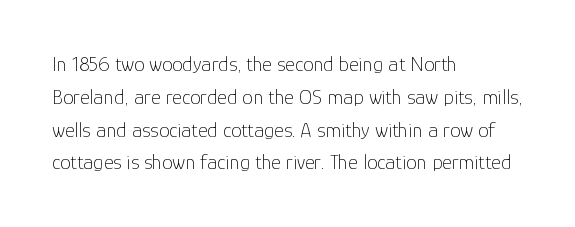
Upright lettering throughout. The rows are spaced the way most documents space them. These lines stack with their left ends in a neat column. The space beneath each line is pristine and unruled. This sample uses plain, unmodified letter spacing. Stem width sits at or under what a default text font uses.
